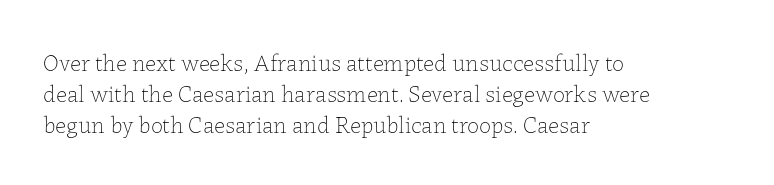
{"italic": "no", "bold": "no", "underline": "no", "align": "left", "line_spacing": "normal", "line_spacing_ratio": 1.3, "letter_spacing": "normal", "letter_spacing_em": 0.0, "glyph_px": 24}
